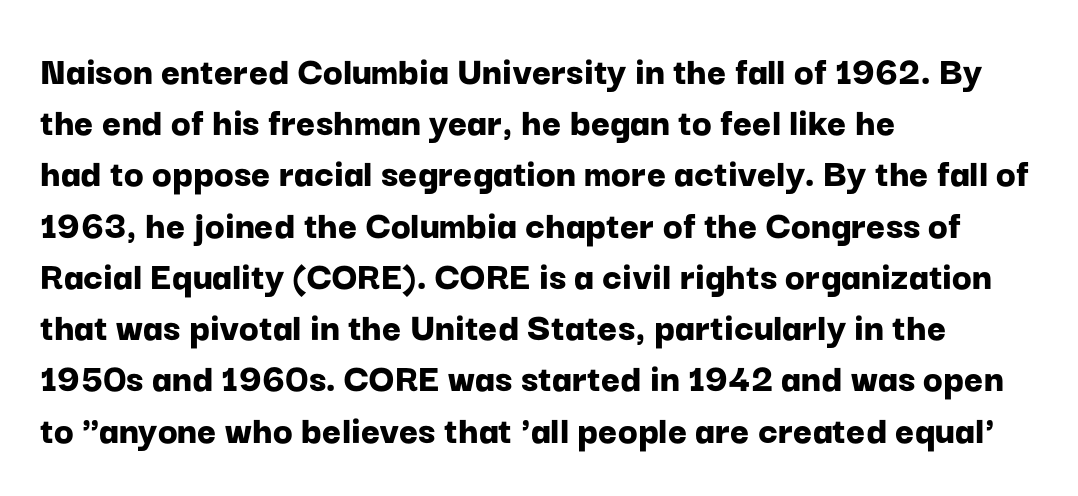
The image shows 41 px bold sans-serif type, upright; set left-aligned, normal line spacing (1.25x), normal letter spacing, not underlined; low stroke contrast and a medium x-height.
